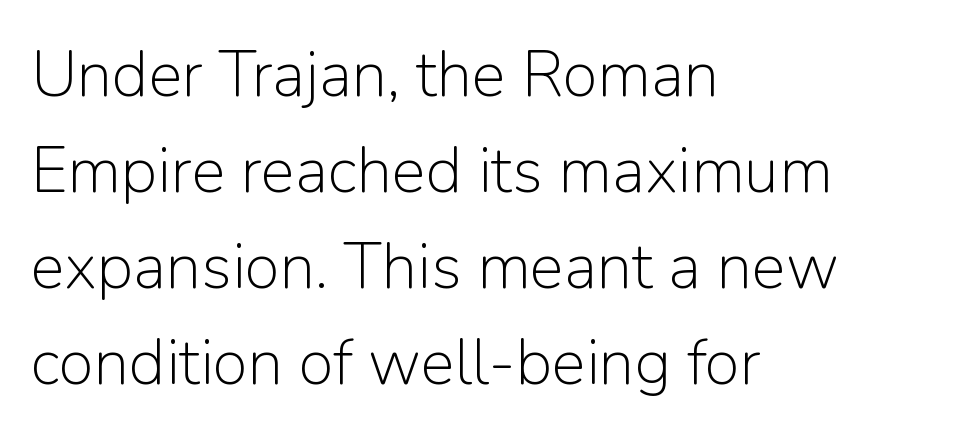
{"serif": "no", "italic": "no", "bold": "no", "weight": "light", "width": "normal", "stroke_contrast": "low", "x_height": "medium", "monospaced": "no", "underline": "no", "align": "left", "line_spacing": "normal", "line_spacing_ratio": 1.5, "letter_spacing": "normal", "letter_spacing_em": 0.0, "glyph_px": 64}
